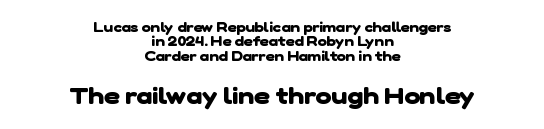
Q: Is the text bold? A: Yes.
Q: Is the text underlined? A: No.
Q: How is the paragraph aligned? A: Centered.
Q: Is the spacing between letters normal or unusually wide? A: Normal.
Q: Is the spacing between lines tight, normal or loose? A: Tight.
Q: Which block of text is set in a larger size, the first (top) or the second (bottom)? A: The second (bottom) one.
